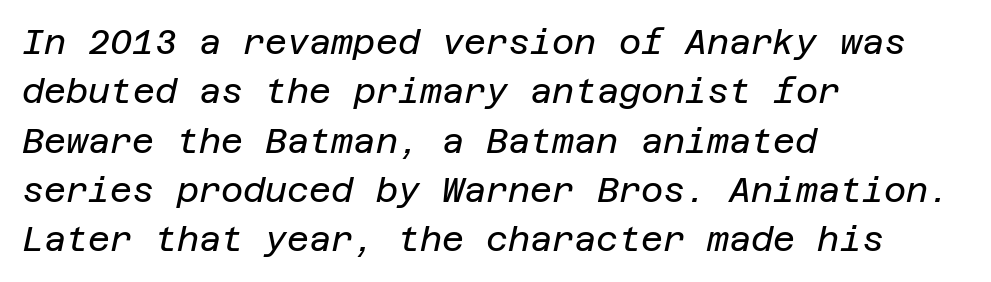
The image shows 34 px regular-weight type, italic (leaning right); set left-aligned, normal line spacing (1.45x), normal letter spacing, not underlined; low stroke contrast and a large x-height.
